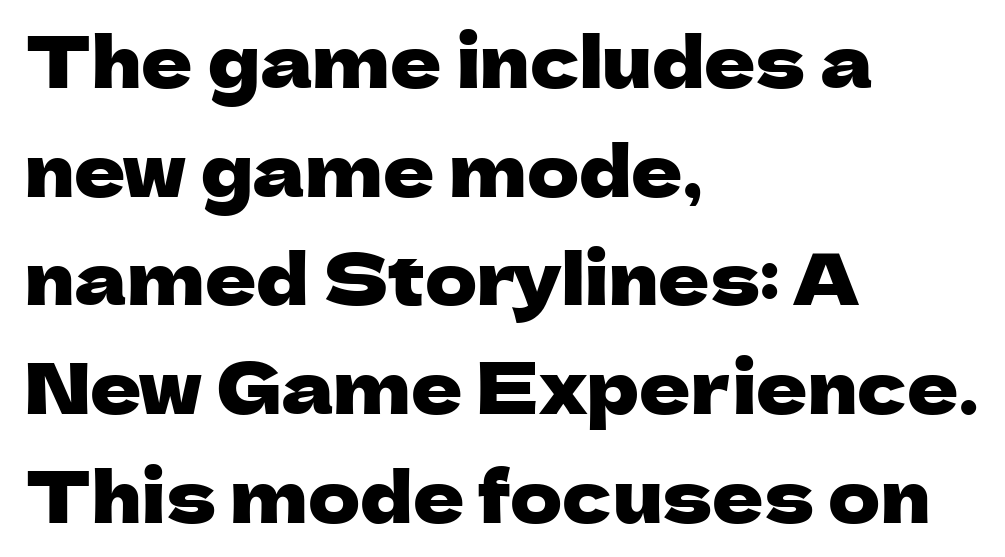
The image shows 71 px sans-serif type, upright; set left-aligned, normal line spacing (1.53x), normal letter spacing, not underlined; low stroke contrast and a medium x-height.
